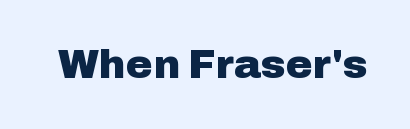
{"serif": "no", "italic": "no", "bold": "yes", "weight": "heavy", "width": "normal", "stroke_contrast": "low", "x_height": "medium", "monospaced": "no", "underline": "no", "letter_spacing": "normal", "letter_spacing_em": 0.0, "glyph_px": 41}
